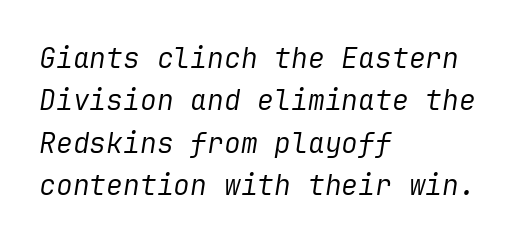
{"italic": "yes", "lean": "right", "slant_degrees": 9, "bold": "no", "weight": "regular", "width": "normal", "stroke_contrast": "low", "x_height": "medium", "underline": "no", "align": "left", "line_spacing": "normal", "line_spacing_ratio": 1.51, "letter_spacing": "normal", "letter_spacing_em": 0.0, "glyph_px": 28}
